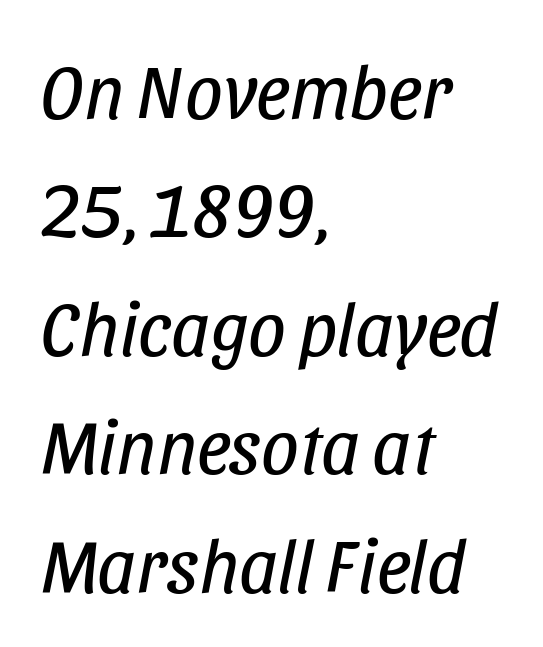
Where is the straight margin? On the left. Students, observe: this is what conventionally led text looks like. These lines are rendered in a variable-pitch font. Unbolded letterforms with no extra heft.
